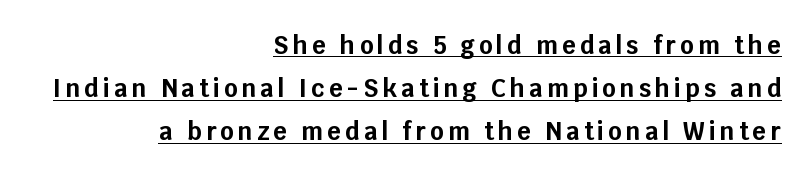
Q: Is the text bold? A: Yes.
Q: Is the text italic (slanted)? A: No, it is upright.
Q: Is the text underlined? A: Yes.
Q: How is the paragraph aligned? A: Right-aligned.
